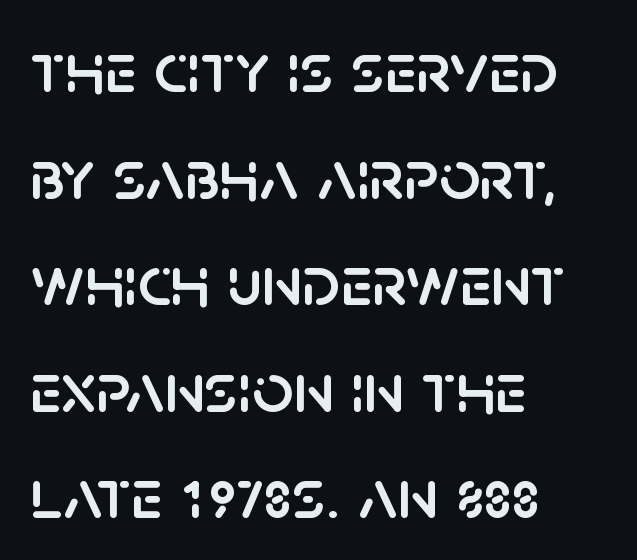
The image shows 72 px sans-serif type, upright; set left-aligned, normal line spacing (1.48x), normal letter spacing, not underlined; low stroke contrast and a large x-height.
